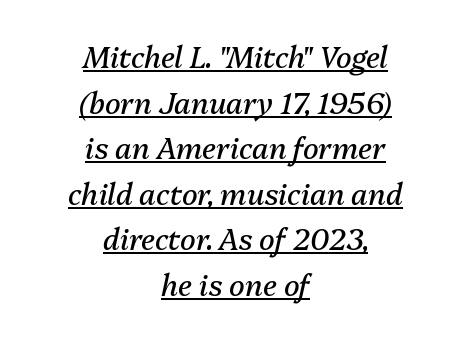
Q: Is the text bold? A: No.
Q: Is the text italic (slanted)? A: Yes, it leans right by about 13 degrees.
Q: Is the text underlined? A: Yes.
Q: How is the paragraph aligned? A: Centered.
Q: Is the spacing between letters normal or unusually wide? A: Normal.
Q: Is the spacing between lines tight, normal or loose? A: Normal.
Q: Width (condensed, normal, or wide)? A: Normal.
Q: Stroke contrast? A: Medium.
Q: x-height? A: Medium.
Q: Monospaced? A: No.
